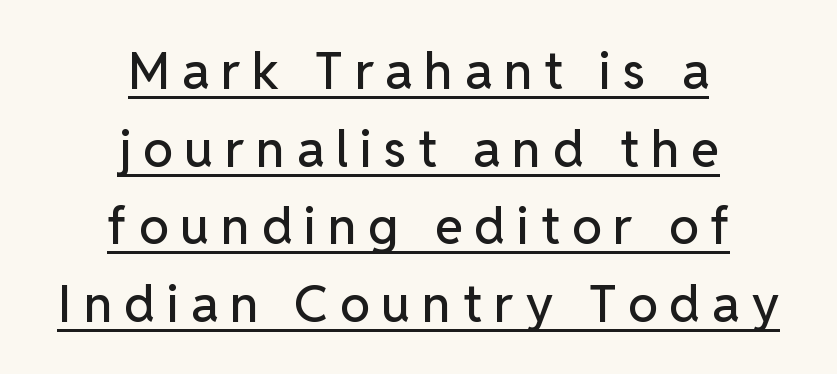
Q: Is the text italic (slanted)? A: No, it is upright.
Q: Is the typeface a serif or a sans-serif typeface? A: Sans-serif.
Q: Is the text underlined? A: Yes.
Q: How is the paragraph aligned? A: Centered.
Q: Is the spacing between letters normal or unusually wide? A: Unusually wide.
Q: Is the spacing between lines tight, normal or loose? A: Normal.
Q: Width (condensed, normal, or wide)? A: Normal.
Q: Stroke contrast? A: Low.
Q: x-height? A: Medium.
Q: Monospaced? A: No.
